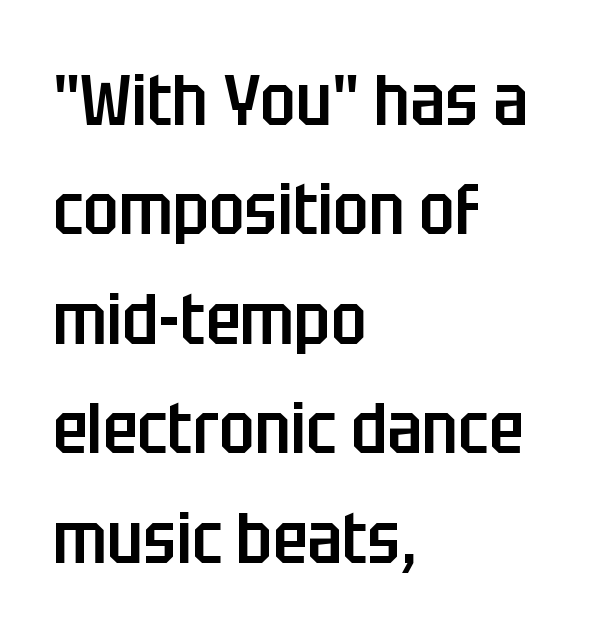
Q: Is the text bold? A: Semi-bold.
Q: Is the text italic (slanted)? A: No, it is upright.
Q: Is the typeface a serif or a sans-serif typeface? A: Sans-serif.
Q: Is the text underlined? A: No.
Q: How is the paragraph aligned? A: Left-aligned.
Q: Is the spacing between letters normal or unusually wide? A: Normal.
Q: Is the spacing between lines tight, normal or loose? A: Normal.
Q: Width (condensed, normal, or wide)? A: Condensed.
Q: Stroke contrast? A: Low.
Q: x-height? A: Large.
Q: Monospaced? A: No.
